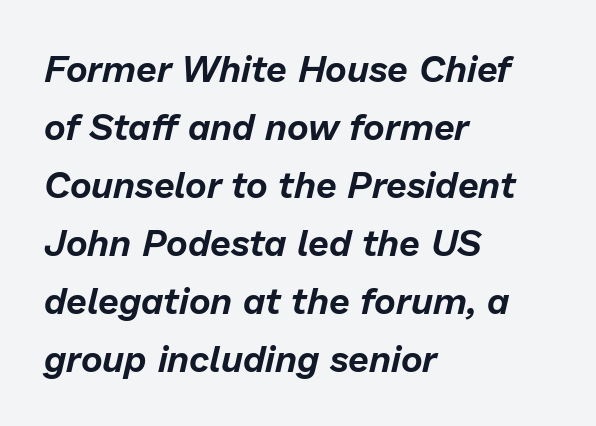
The image shows 37 px text type, italic (leaning right); set left-aligned, normal line spacing (1.57x), normal letter spacing, not underlined; low stroke contrast and a medium x-height.
